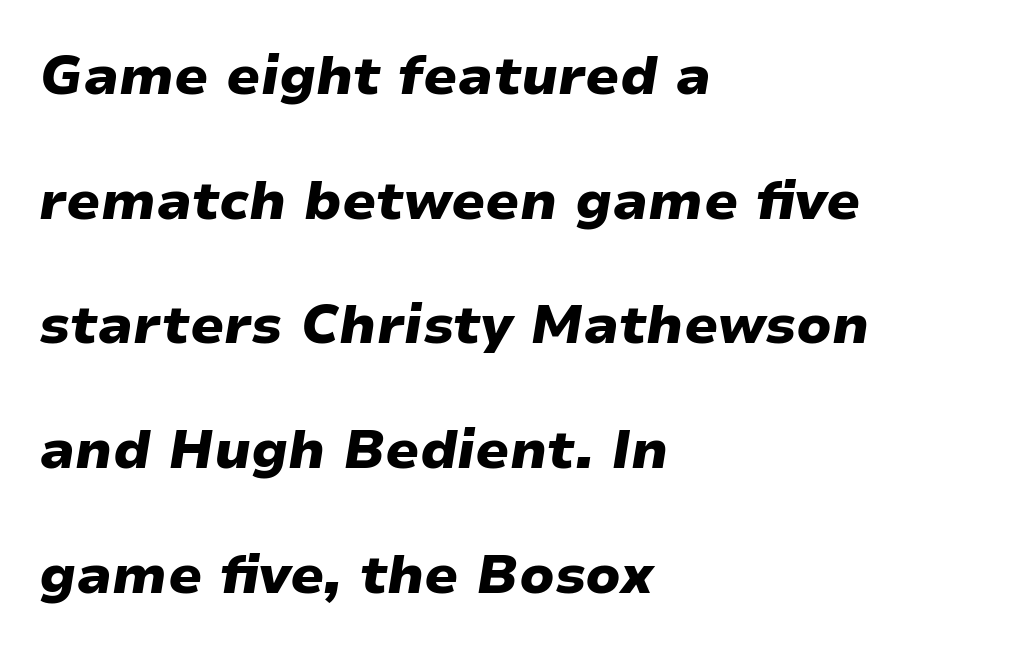
Every character sits at an angle, as italics do. The line texture is even and compact thanks to regular tracking. Chunky letters — that's bold for sure. Type without underlining. The vertical gap from one line to the next is large.
